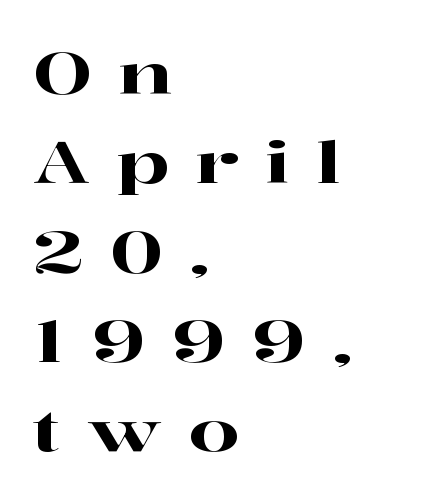
{"serif": "yes", "italic": "no", "width": "wide", "stroke_contrast": "high", "x_height": "medium", "monospaced": "no", "underline": "no", "align": "left", "line_spacing": "normal", "line_spacing_ratio": 1.54, "letter_spacing": "wide", "letter_spacing_em": 0.45, "glyph_px": 58}
